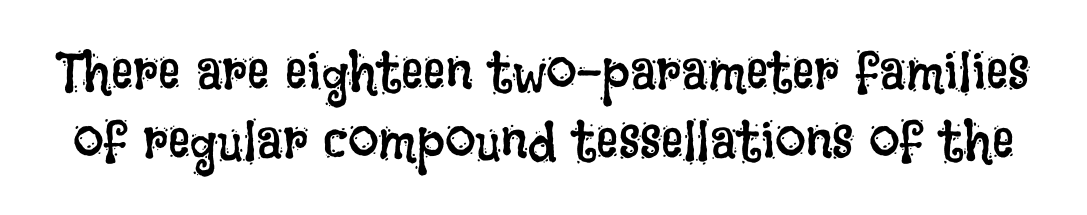
Regular leading. This rendering leaves character spacing at its baseline value. It's the straight-up-and-down kind of type. The strokes carry an ordinary text weight at most. Letters rest on an invisible, unmarked baseline. Is this a fixed-width face? No — the glyphs have proportional, varying widths.
